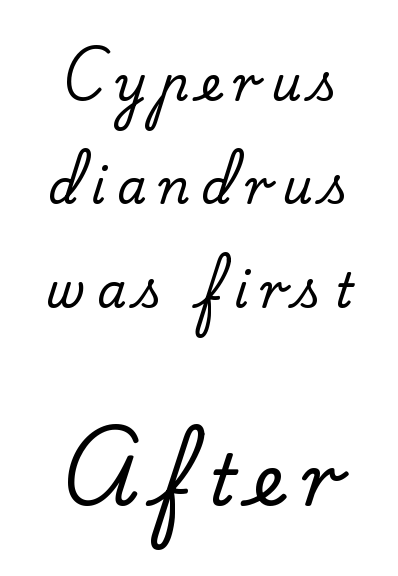
{"serif": "yes", "width": "normal", "stroke_contrast": "low", "x_height": "small", "monospaced": "no", "underline": "no", "align": "center", "line_spacing": "loose", "line_spacing_ratio": 2.2, "letter_spacing": "wide", "letter_spacing_em": 0.25, "larger_block": "second", "size_ratio": 1.51, "glyph_px": 71}
